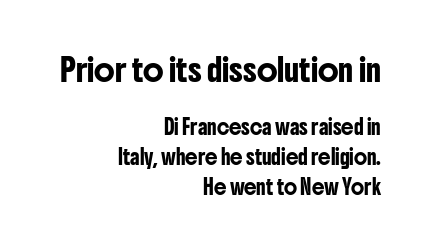
Nothing unusual about the tracking: characters are spaced as the font intends. The paragraph has a hard right edge and a soft left edge. The emphasis by scale lands on block number one, above. The rendering uses a large line-height, opening up the rows. The gap between lines stays unmarked.
